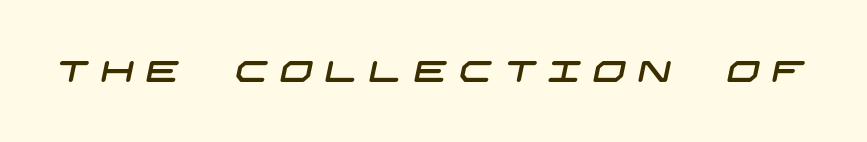
{"serif": "no", "width": "wide", "stroke_contrast": "low", "x_height": "large", "underline": "no", "letter_spacing": "wide", "letter_spacing_em": 0.41, "glyph_px": 29}
